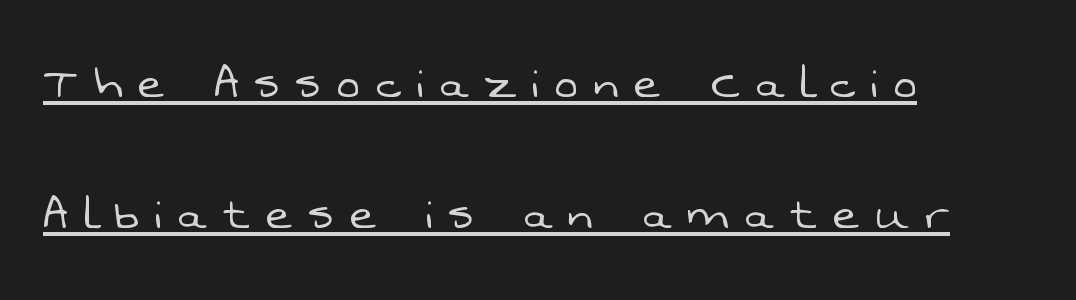
Quick note: underline on. Looks like regular typesetting: each glyph gets only the width it needs. Interline gaps are noticeably wide in this sample. What kind of face is this? One without serifs — a sans.
